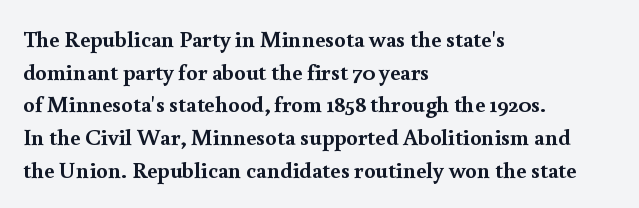
Q: Is the text bold? A: Yes.
Q: Is the text italic (slanted)? A: No, it is upright.
Q: Is the text underlined? A: No.
Q: How is the paragraph aligned? A: Left-aligned.
Q: Is the spacing between letters normal or unusually wide? A: Normal.
Q: Is the spacing between lines tight, normal or loose? A: Normal.
